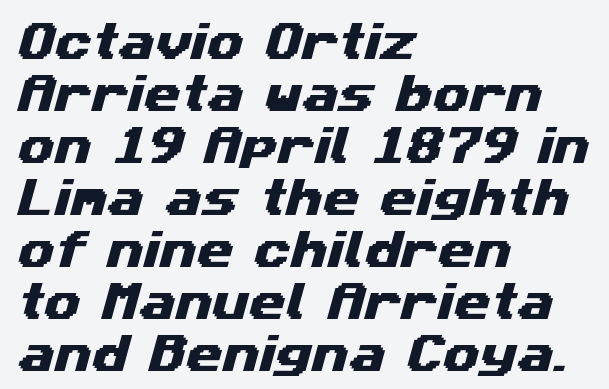
Examine the stroke ends and you'll find no serifs. Nobody drew a line under any word here. A student would call this left alignment; a typographer would say flush left, rag right. Nobody touched the tracking dial on this one. Looks like regular typesetting: each glyph gets only the width it needs.
